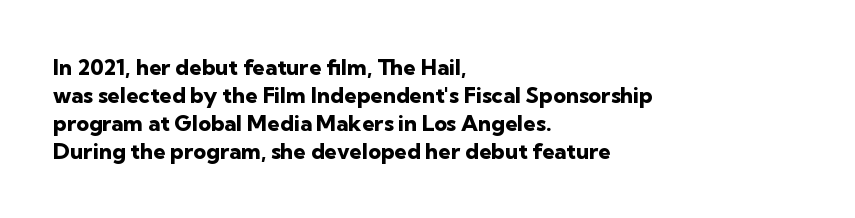
Q: Is the text bold? A: Yes.
Q: Is the text italic (slanted)? A: No, it is upright.
Q: Is the text underlined? A: No.
Q: How is the paragraph aligned? A: Left-aligned.
Q: Is the spacing between letters normal or unusually wide? A: Normal.
Q: Is the spacing between lines tight, normal or loose? A: Normal.
